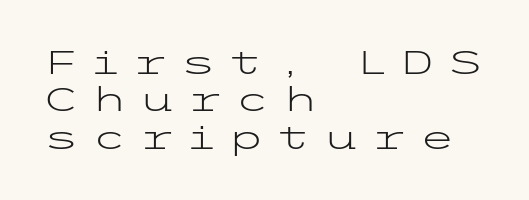
Q: Is the text bold? A: No.
Q: Is the text italic (slanted)? A: No, it is upright.
Q: Is the typeface a serif or a sans-serif typeface? A: Sans-serif.
Q: Is the text underlined? A: No.
Q: How is the paragraph aligned? A: Left-aligned.
Q: Is the spacing between letters normal or unusually wide? A: Unusually wide.
Q: Is the spacing between lines tight, normal or loose? A: Tight.
Q: Width (condensed, normal, or wide)? A: Wide.
Q: Stroke contrast? A: Low.
Q: x-height? A: Medium.
